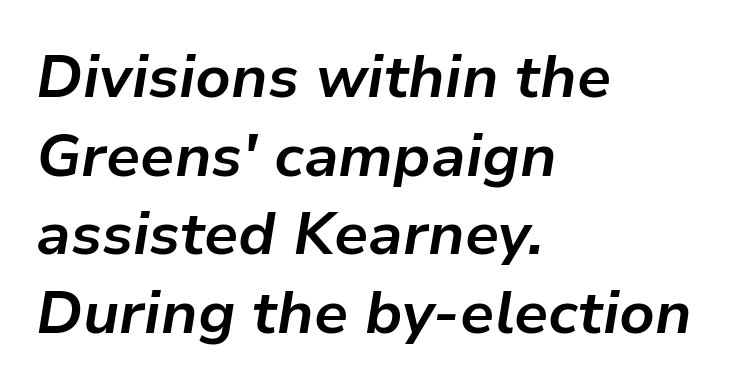
Each line starts at the same left margin while the right side varies. Spacing verdict: proportional, widths tailored to each character. Look at the stroke-to-counter ratio: heavy, a bold. Inter-character spacing is left at the font's built-in metrics.
